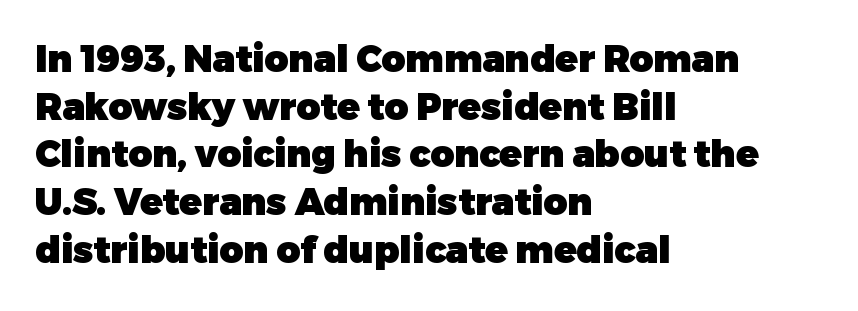
The image shows 37 px heavy sans-serif type, upright; set left-aligned, normal line spacing (1.29x), normal letter spacing, not underlined; low stroke contrast and a medium x-height.
